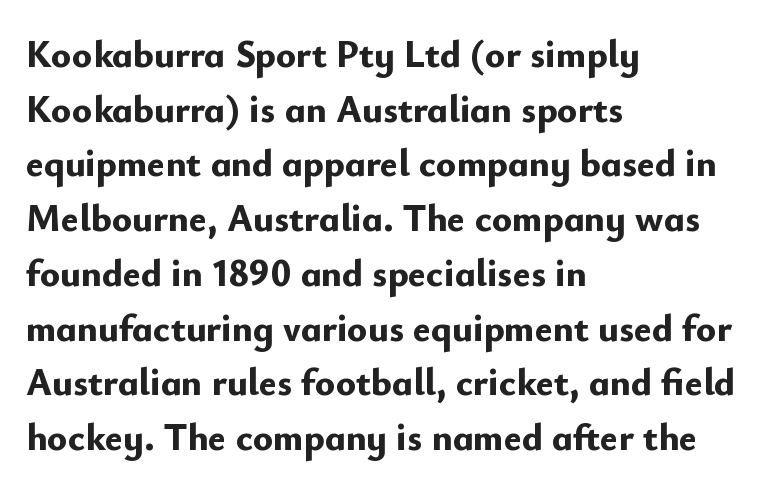
The image shows 38 px bold sans-serif type, upright; set left-aligned, normal line spacing (1.44x), normal letter spacing, not underlined; low stroke contrast and a small x-height.
